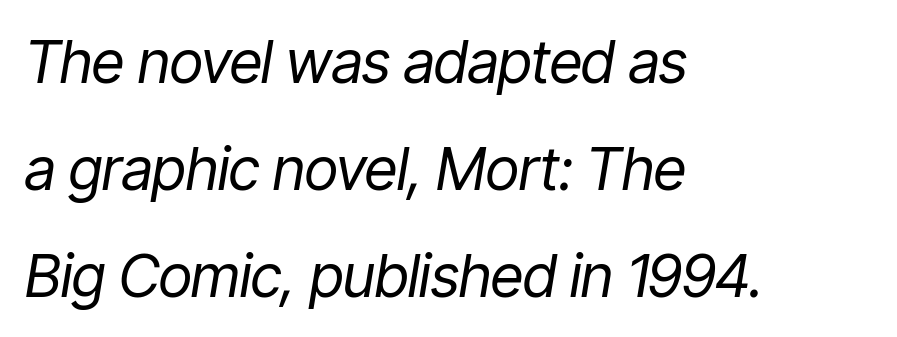
The typeface has the unassuming heft of standard copy or less. The passage shown leans; its letterforms are oblique. The type is set solid horizontally, with unmodified tracking. Words float on clear page, feet unadorned.
